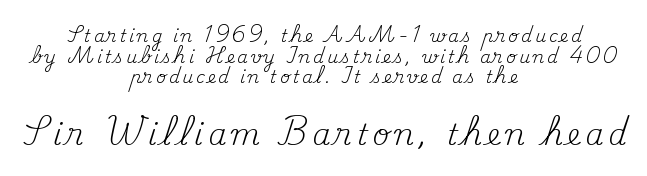
The image shows 29 px regular-weight serif type; set centered, line spacing 1.21x, not underlined; the second (bottom) block is 1.71x larger; medium stroke contrast and a small x-height.
